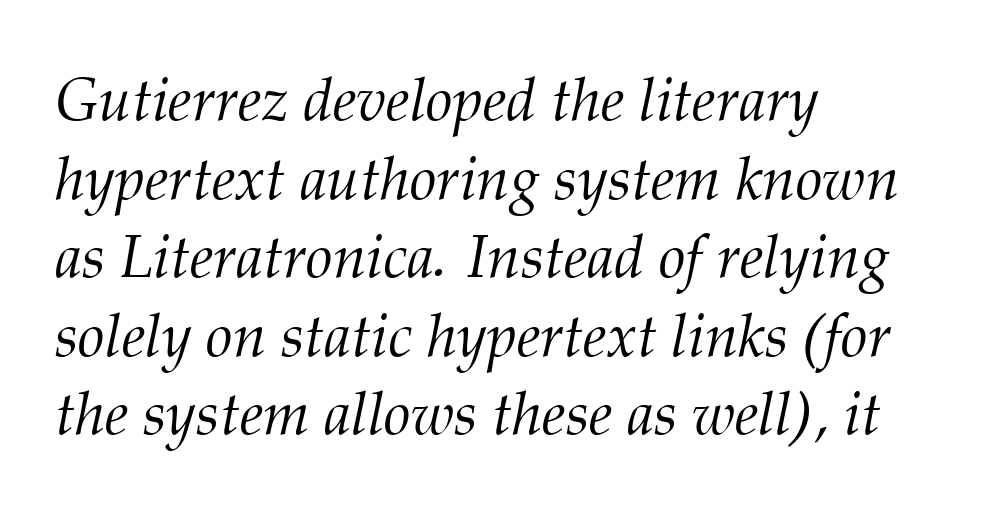
The image shows 60 px light serif type, italic (leaning right); set left-aligned, normal line spacing (1.31x), normal letter spacing, not underlined; medium stroke contrast and a medium x-height.
